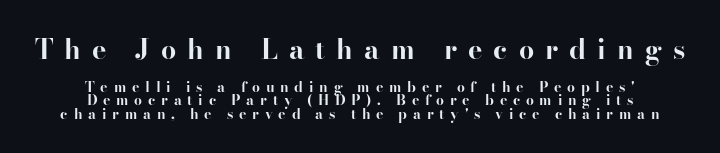
A roman cut, with each character standing at attention. The line texture is sparse and dotted thanks to wide tracking. If you folded the block vertically in half, each line would mirror itself in length. Summary of weight: heavy, a full bold.
